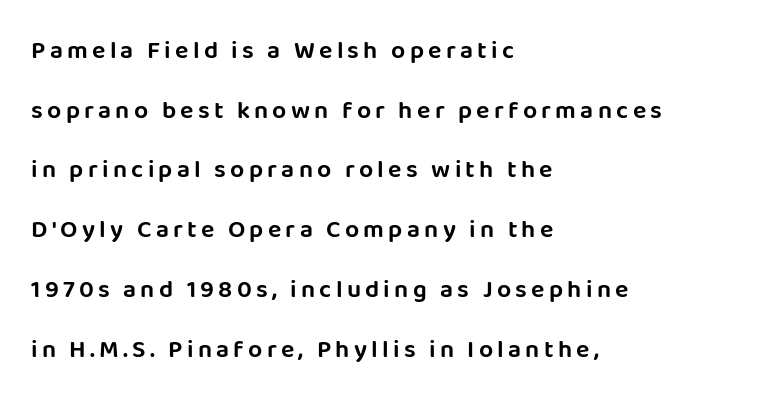
The image shows 25 px text type, upright; set left-aligned, loose line spacing (2.39x), not underlined.
